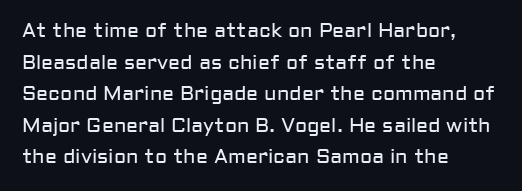
Teacher's note: observe the even left margin — that is flush-left alignment. The passage shown is not underscored anywhere. The rendering uses a moderate line-height, typical for paragraphs. Ascenders rise straight up at ninety degrees. Nobody touched the tracking dial on this one.
